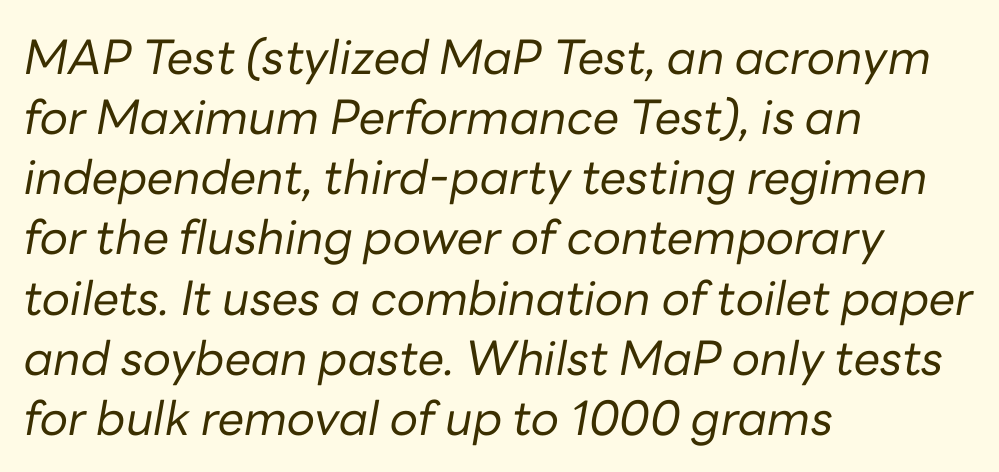
Words float on clear page, feet unadorned. The passage shown is typed in a proportional face where columns would drift. If you drew a ruler down the left edge, every line would touch it. In terms of letterspacing, this is plain default setting. Vertical stems look standard width or narrower in stroke.
